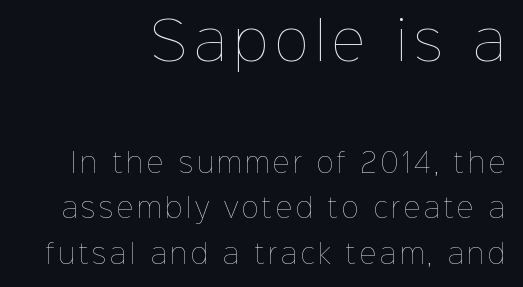
The image shows 52 px thin type, upright; set right-aligned, line spacing 1.75x, not underlined; the first (top) block is 2.0x larger; low stroke contrast and a medium x-height.
